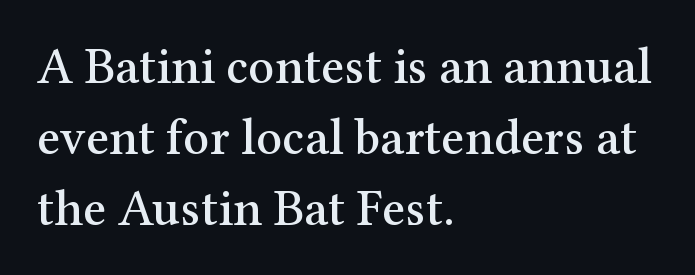
Rows of type keep a routine distance in the vertical direction. The passage shown is typeset with a serif family. This rendering uses left alignment, leaving the right contour irregular. Quick note: underline off. Rendered with straight, roman letterforms. These lines are rendered in a variable-pitch font.
